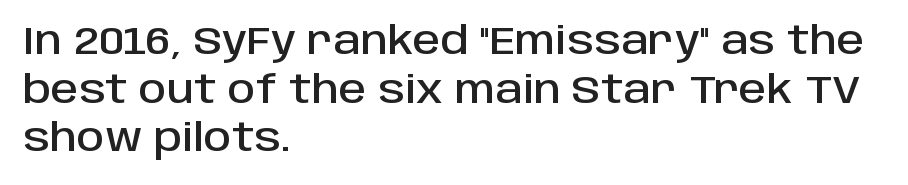
Q: Is the text italic (slanted)? A: No, it is upright.
Q: Is the typeface a serif or a sans-serif typeface? A: Sans-serif.
Q: Is the text underlined? A: No.
Q: How is the paragraph aligned? A: Left-aligned.
Q: Is the spacing between letters normal or unusually wide? A: Normal.
Q: Is the spacing between lines tight, normal or loose? A: Normal.
Q: Width (condensed, normal, or wide)? A: Normal.
Q: Stroke contrast? A: Low.
Q: x-height? A: Large.
Q: Monospaced? A: No.
